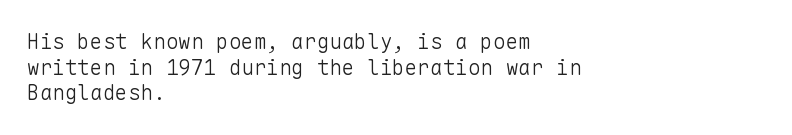
The image shows 21 px text type, upright; set left-aligned, line spacing 1.22x, normal letter spacing, not underlined.
